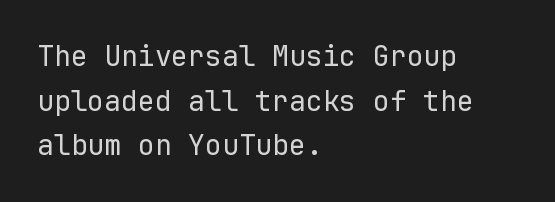
{"serif": "no", "italic": "no", "bold": "no", "weight": "regular", "width": "normal", "stroke_contrast": "low", "x_height": "medium", "monospaced": "yes", "underline": "no", "align": "left", "line_spacing": "normal", "line_spacing_ratio": 1.59, "letter_spacing": "normal", "letter_spacing_em": 0.0, "glyph_px": 28}
